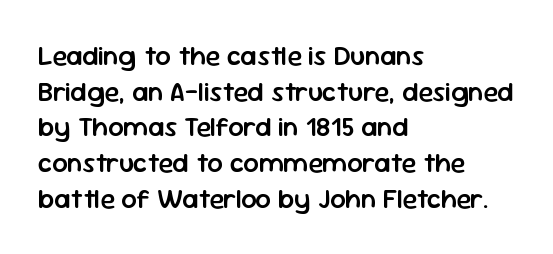
{"italic": "no", "bold": "semi", "underline": "no", "align": "left", "line_spacing": "normal", "line_spacing_ratio": 1.32, "letter_spacing": "normal", "letter_spacing_em": 0.0, "glyph_px": 27}
